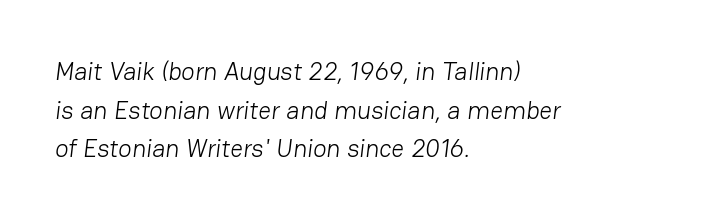
The face looks like a standard text weight, possibly lighter. How are the letters spaced? Ordinarily, with no added tracking. The paragraph has a hard left edge and a soft right edge. The specimen omits any rule beneath the text block's lines. Is there much room between lines? A standard amount, neither cramped nor airy.
